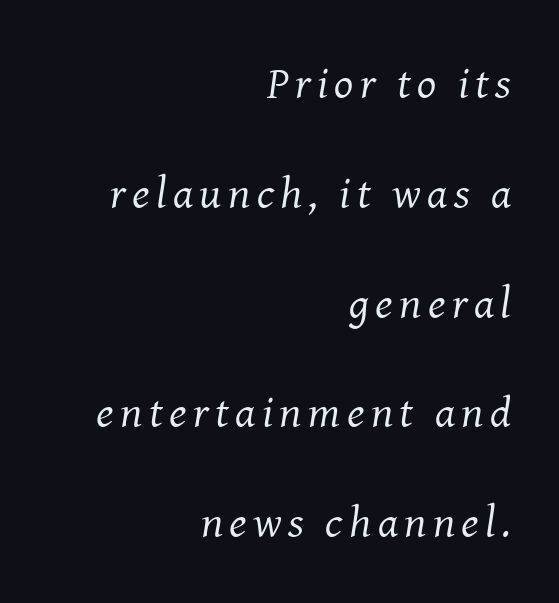
Character widths vary here, with narrow letters taking less room than wide ones. These lines stack with their right ends in a neat column. Each letter's strokes conclude with small projecting serifs. The typeface has the unassuming heft of standard copy or less.
